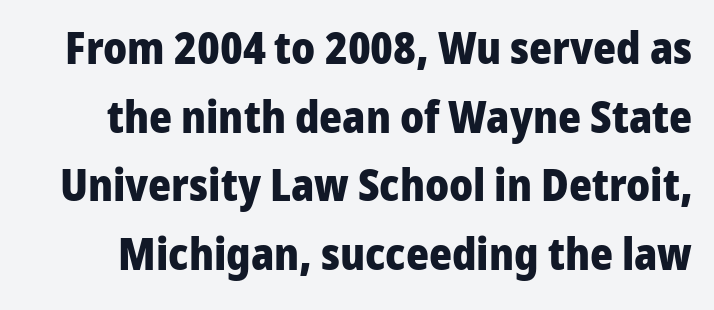
Q: Is the text bold? A: Yes.
Q: Is the text italic (slanted)? A: No, it is upright.
Q: Is the typeface a serif or a sans-serif typeface? A: Sans-serif.
Q: Is the text underlined? A: No.
Q: Is the spacing between letters normal or unusually wide? A: Normal.
Q: Is the spacing between lines tight, normal or loose? A: Normal.
Q: Width (condensed, normal, or wide)? A: Normal.
Q: Stroke contrast? A: Low.
Q: x-height? A: Medium.
Q: Monospaced? A: No.
